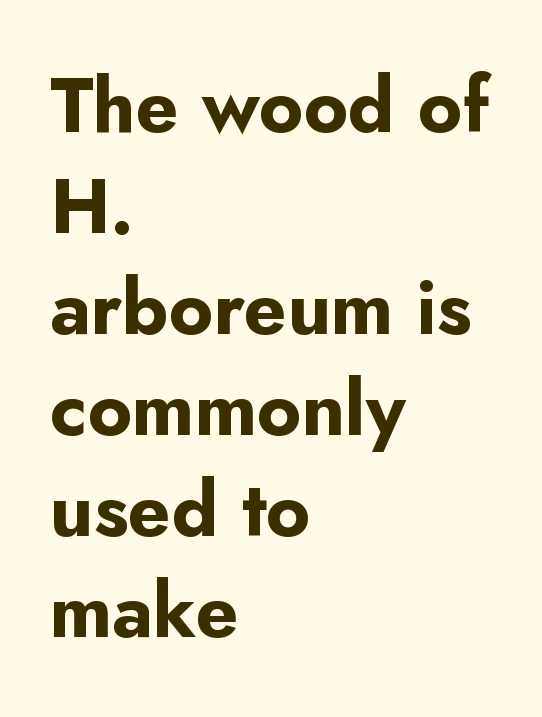
{"serif": "no", "italic": "no", "bold": "yes", "weight": "bold", "width": "normal", "stroke_contrast": "low", "x_height": "small", "monospaced": "no", "underline": "no", "align": "left", "line_spacing": "normal", "line_spacing_ratio": 1.33, "letter_spacing": "normal", "letter_spacing_em": 0.0, "glyph_px": 76}
